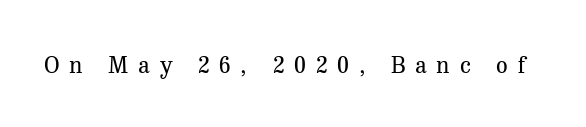
Q: Is the text bold? A: No.
Q: Is the text italic (slanted)? A: No, it is upright.
Q: Is the text underlined? A: No.
Q: Is the spacing between letters normal or unusually wide? A: Unusually wide.
